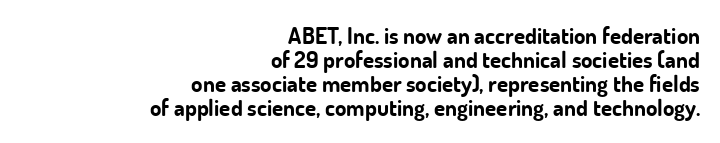
Q: Is the text bold? A: Yes.
Q: Is the text italic (slanted)? A: No, it is upright.
Q: Is the text underlined? A: No.
Q: How is the paragraph aligned? A: Right-aligned.
Q: Is the spacing between letters normal or unusually wide? A: Normal.
Q: Is the spacing between lines tight, normal or loose? A: Tight.
